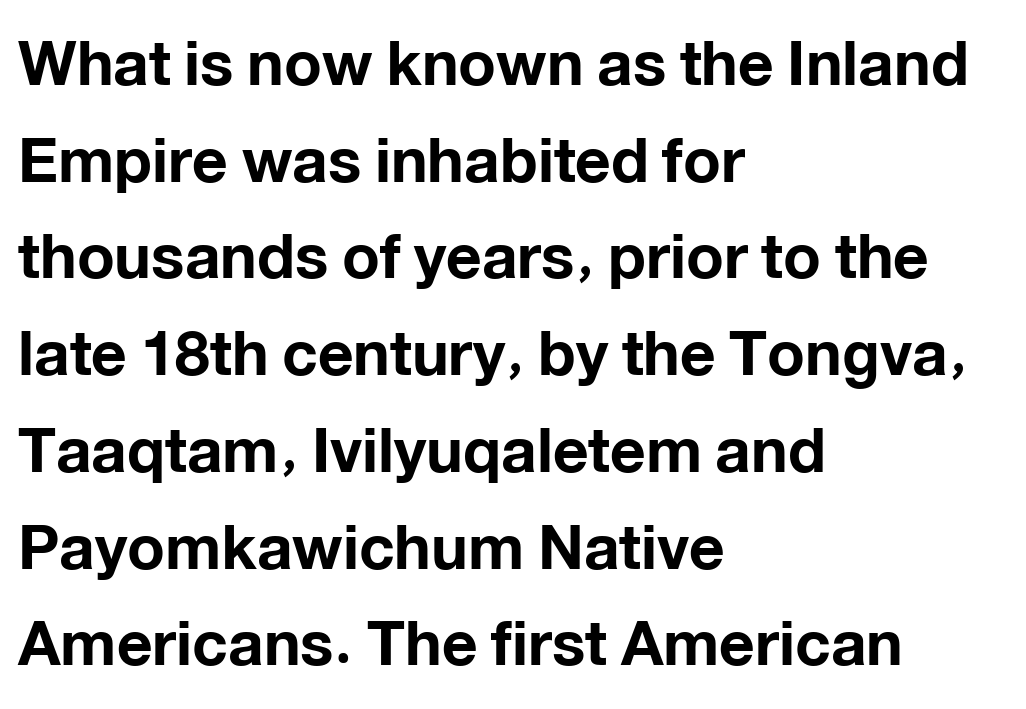
Q: Is the text bold? A: Yes.
Q: Is the text italic (slanted)? A: No, it is upright.
Q: Is the typeface a serif or a sans-serif typeface? A: Sans-serif.
Q: Is the text underlined? A: No.
Q: How is the paragraph aligned? A: Left-aligned.
Q: Is the spacing between letters normal or unusually wide? A: Normal.
Q: Is the spacing between lines tight, normal or loose? A: Normal.
Q: Width (condensed, normal, or wide)? A: Normal.
Q: Stroke contrast? A: Low.
Q: x-height? A: Medium.
Q: Monospaced? A: No.
